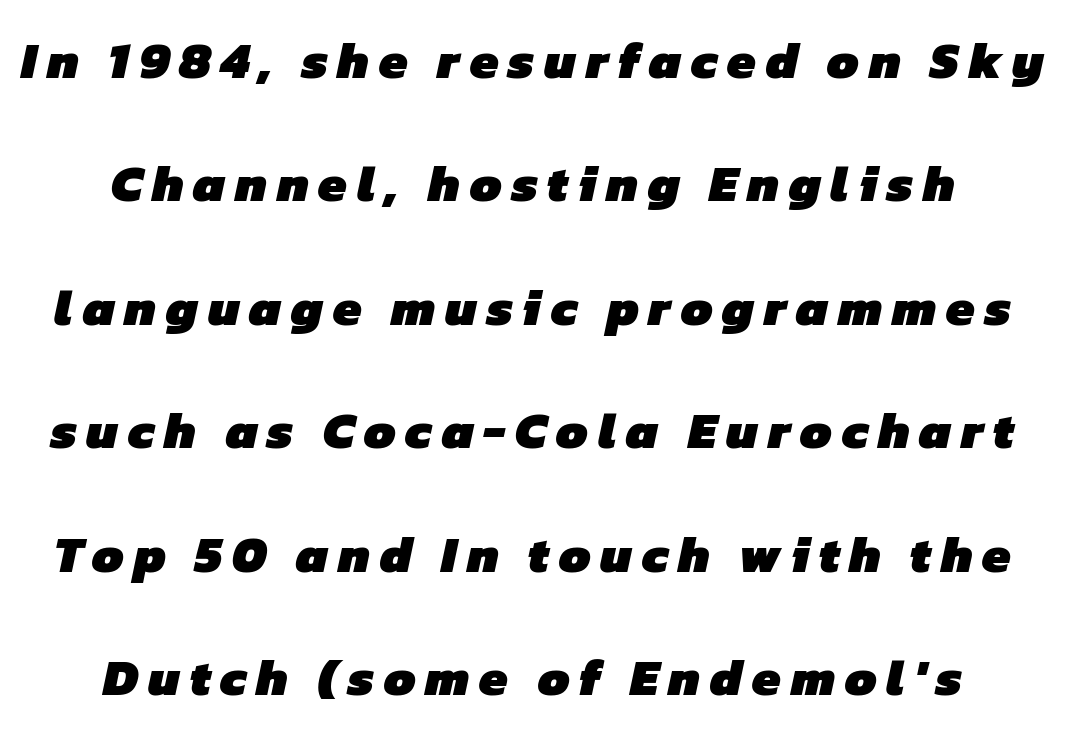
This sample has the flowing, uneven cadence of proportional lettering. The strokes are fattened all the way to bold. A typesetter would label this face a sans. The leading is generous, giving the passage an open texture.
